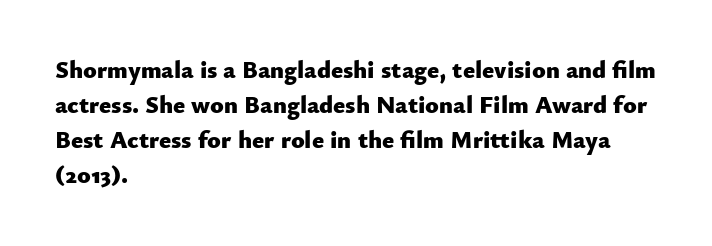
Nope, not italic — everything's standing straight. Regular leading. Teacher's note: observe the even left margin — that is flush-left alignment. The space beneath each line is pristine and unruled. Glyph-to-glyph distance matches everyday printed text.
